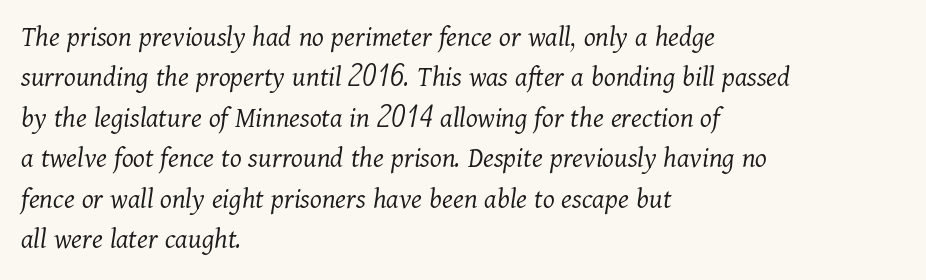
The image shows 30 px light serif type, italic (leaning right); set left-aligned, normal line spacing (1.35x), normal letter spacing, not underlined; medium stroke contrast and a medium x-height.
